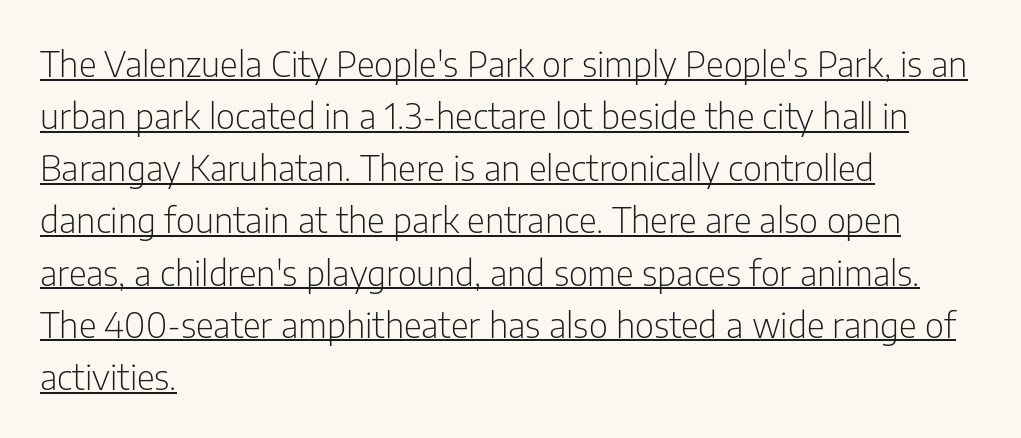
Q: Is the text bold? A: No.
Q: Is the text italic (slanted)? A: No, it is upright.
Q: Is the typeface a serif or a sans-serif typeface? A: Sans-serif.
Q: Is the text underlined? A: Yes.
Q: How is the paragraph aligned? A: Left-aligned.
Q: Is the spacing between letters normal or unusually wide? A: Normal.
Q: Is the spacing between lines tight, normal or loose? A: Normal.
Q: Width (condensed, normal, or wide)? A: Condensed.
Q: Stroke contrast? A: Low.
Q: x-height? A: Medium.
Q: Monospaced? A: No.
